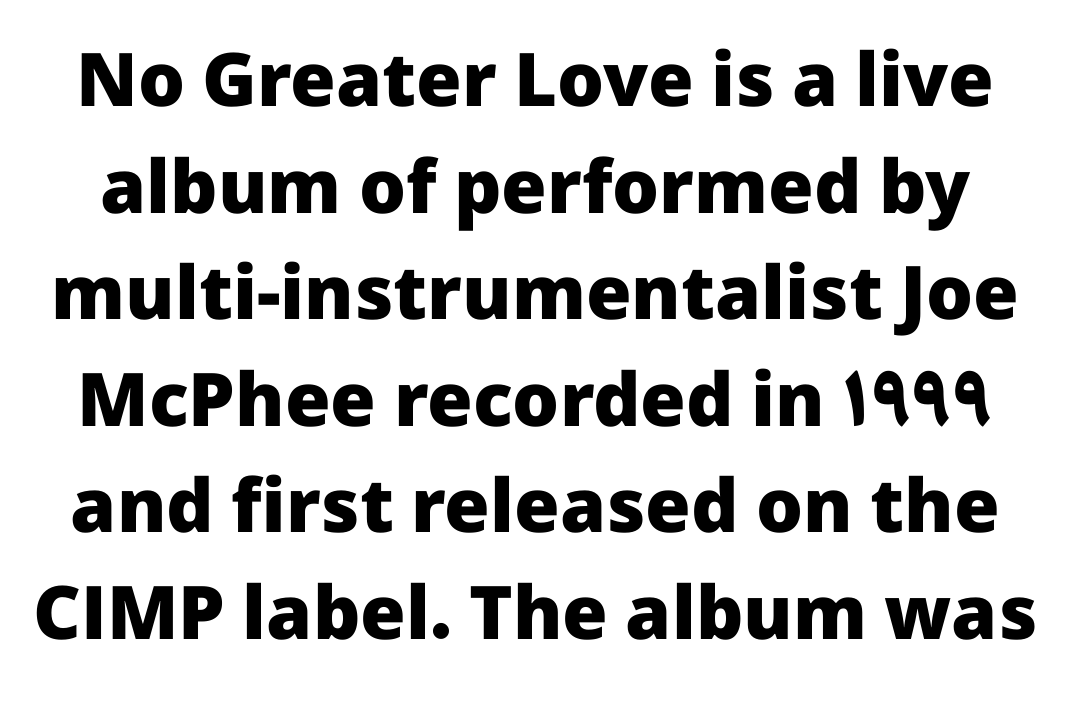
Style check: upright. Characters follow at the spacing the type designer built in. I'd describe the lettering as bold — thick and assertive. I'd call this a sans setting — the letters go barefoot. Looks like regular typesetting: each glyph gets only the width it needs. The leading is moderate, giving the passage an even texture.
